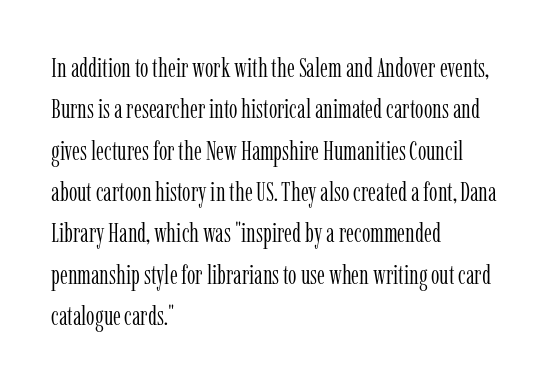
{"italic": "no", "bold": "no", "underline": "no", "align": "left", "line_spacing": "normal", "line_spacing_ratio": 1.53, "letter_spacing": "normal", "letter_spacing_em": 0.0, "glyph_px": 27}
